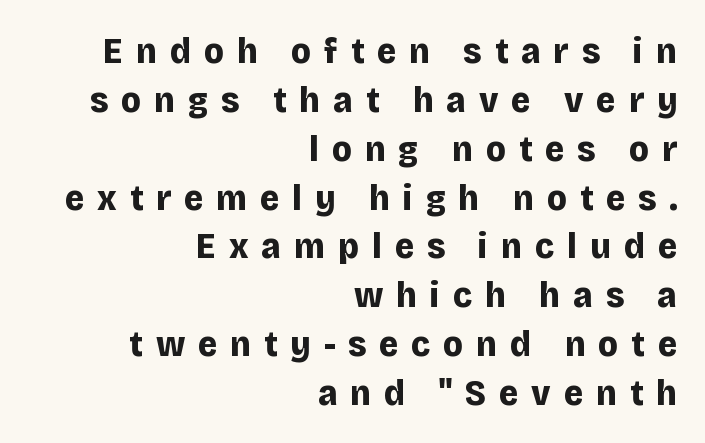
Whoever set this chose a conventional vertical rhythm. The strokes are fattened all the way to bold. Does the type have serifs? No, each stem ends abruptly. The space directly below the letters is spotless. These lines are rendered in a variable-pitch font.
